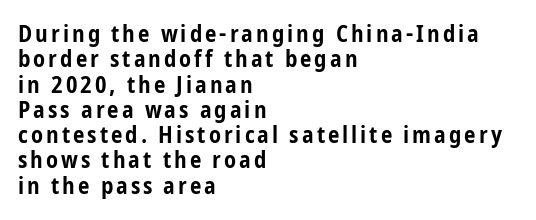
The image shows 23 px bold type, upright; set left-aligned, tight line spacing (1.1x), not underlined.
